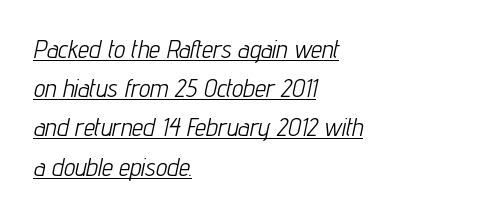
The image shows 25 px text type, italic (leaning right); set left-aligned, normal line spacing (1.57x), normal letter spacing, underlined.
